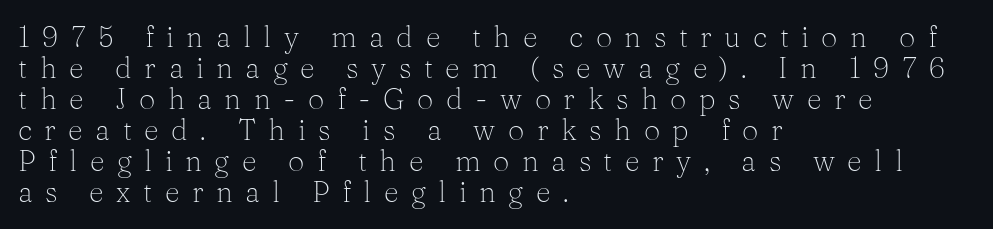
{"serif": "yes", "italic": "no", "bold": "no", "weight": "light", "width": "normal", "stroke_contrast": "medium", "x_height": "medium", "monospaced": "no", "underline": "no", "align": "left", "line_spacing": "tight", "line_spacing_ratio": 1.07, "letter_spacing": "wide", "letter_spacing_em": 0.43, "glyph_px": 29}
